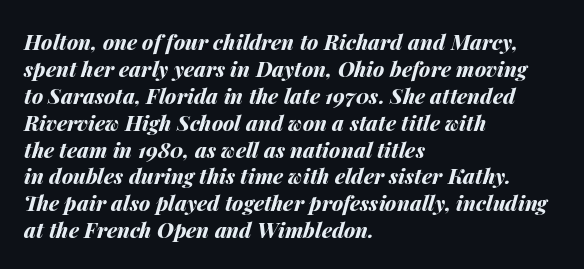
Posture: slanted. Compared with typical paragraphs, the rows here are spaced about the same. The passage is arranged the way most books set body copy — flush left. Glance below the letters and you will spot only blank space. The gaps between neighbouring characters are ordinary and unremarkable. The passage shown is emphatically bold.
